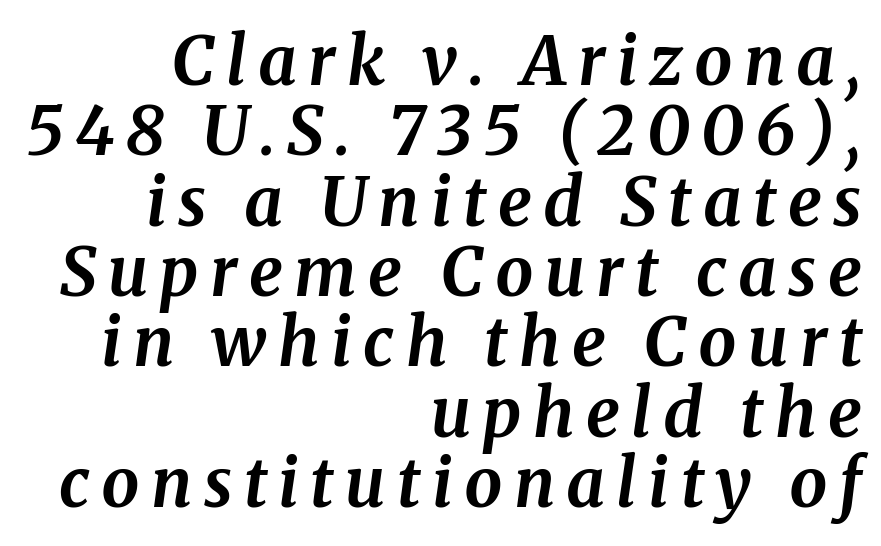
The image shows 67 px bold serif type, italic (leaning right); set right-aligned, tight line spacing (1.05x), not underlined; medium stroke contrast and a medium x-height.
